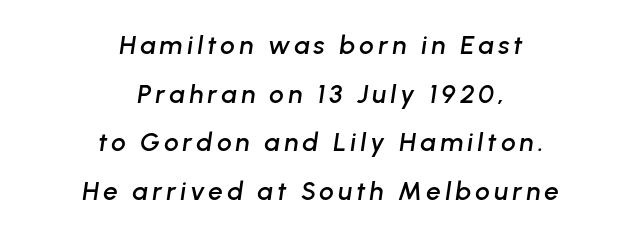
{"italic": "yes", "lean": "right", "slant_degrees": 8, "underline": "no", "align": "center", "line_spacing_ratio": 1.87, "glyph_px": 26}
